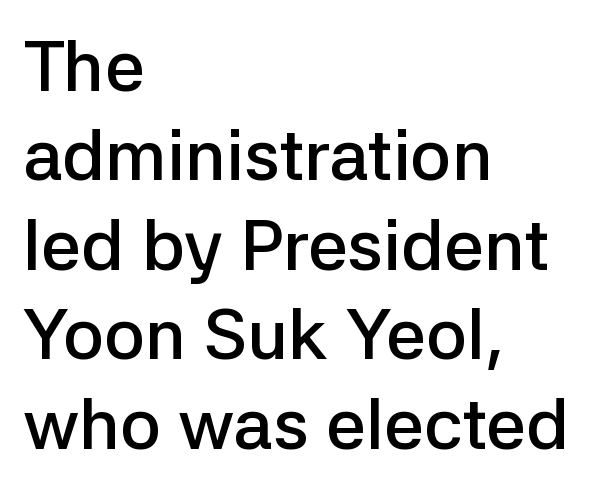
A bit beefed up — I'd call it semibold rather than bold. In terms of posture, this sample is upright. To sum up the face: it is a sans, with no serifs. What's the leading like? Ordinary, nothing unusual. Characters follow at the spacing the type designer built in.
